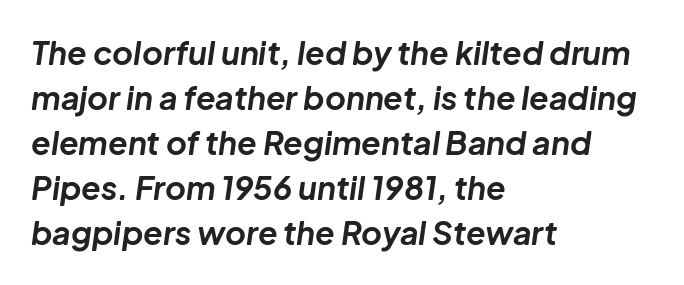
{"italic": "yes", "lean": "right", "slant_degrees": 8, "bold": "yes", "weight": "bold", "width": "normal", "stroke_contrast": "low", "x_height": "medium", "monospaced": "no", "underline": "no", "align": "left", "line_spacing": "normal", "line_spacing_ratio": 1.41, "letter_spacing": "normal", "letter_spacing_em": 0.0, "glyph_px": 32}
